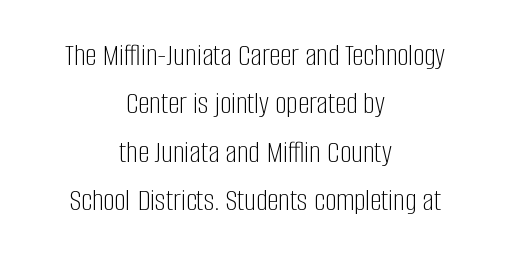
The image shows 32 px light, condensed sans-serif type, upright; set centered, normal line spacing (1.51x), normal letter spacing, not underlined; low stroke contrast and a large x-height.
